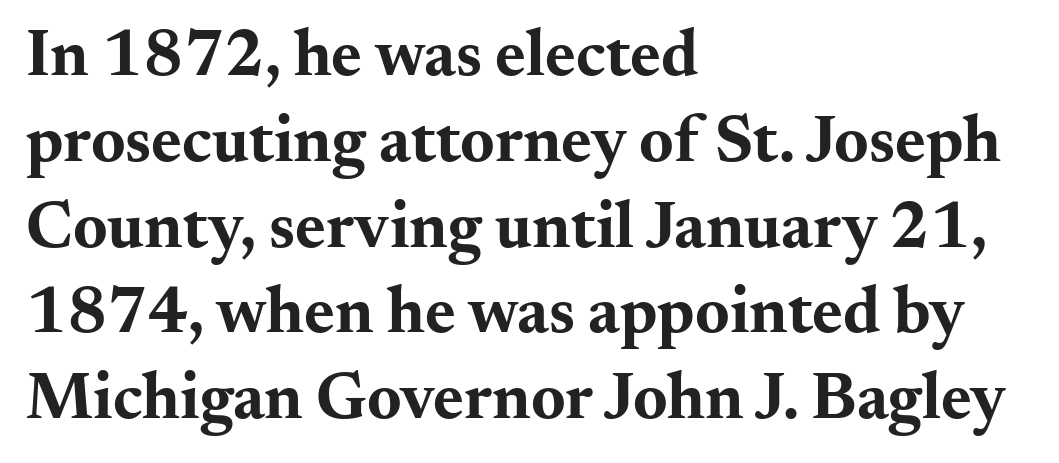
{"serif": "yes", "italic": "no", "bold": "yes", "weight": "bold", "width": "wide", "stroke_contrast": "medium", "x_height": "small", "monospaced": "no", "underline": "no", "align": "left", "line_spacing": "normal", "line_spacing_ratio": 1.3, "letter_spacing": "normal", "letter_spacing_em": 0.0, "glyph_px": 66}
